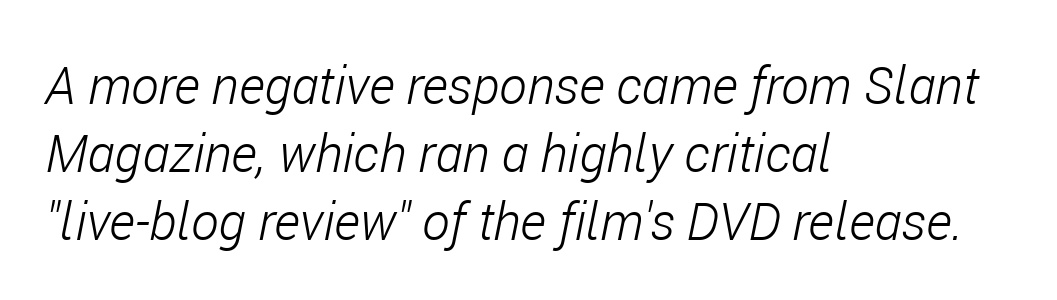
Letter spacing: default. Observe the lean: these are italic letterforms. Decoration check: the copy has no underline. Does the leading feel generous? No, just average.
